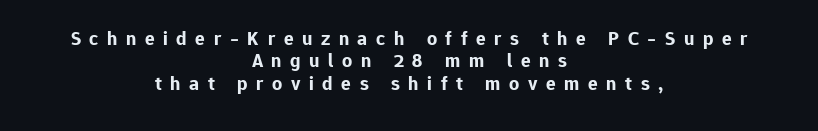
I'd describe the lettering as bold — thick and assertive. Lines of text with bare space underneath. Cramped leading. The compositor balanced each line on the midline. Someone cranked the tracking dial way up on this one.
